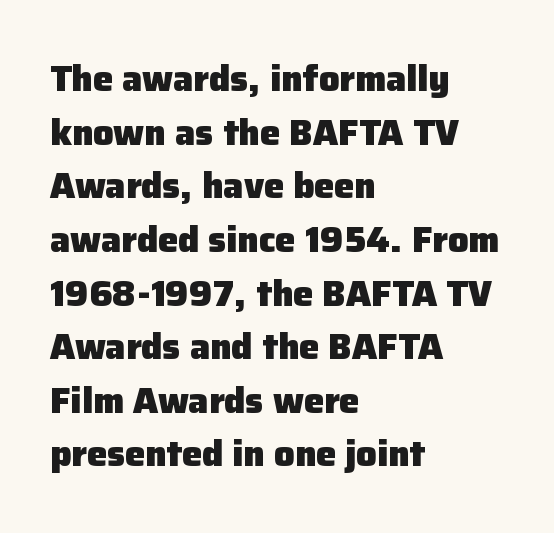
{"serif": "no", "italic": "no", "bold": "yes", "weight": "heavy", "width": "normal", "stroke_contrast": "low", "x_height": "medium", "monospaced": "no", "underline": "no", "align": "left", "line_spacing": "normal", "line_spacing_ratio": 1.49, "letter_spacing": "normal", "letter_spacing_em": 0.0, "glyph_px": 36}
